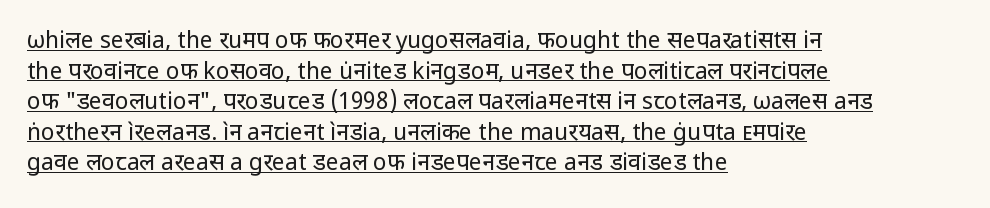
Q: Is the text bold? A: No.
Q: Is the text italic (slanted)? A: No, it is upright.
Q: Is the text underlined? A: Yes.
Q: How is the paragraph aligned? A: Left-aligned.
Q: Is the spacing between letters normal or unusually wide? A: Normal.
Q: Is the spacing between lines tight, normal or loose? A: Normal.
